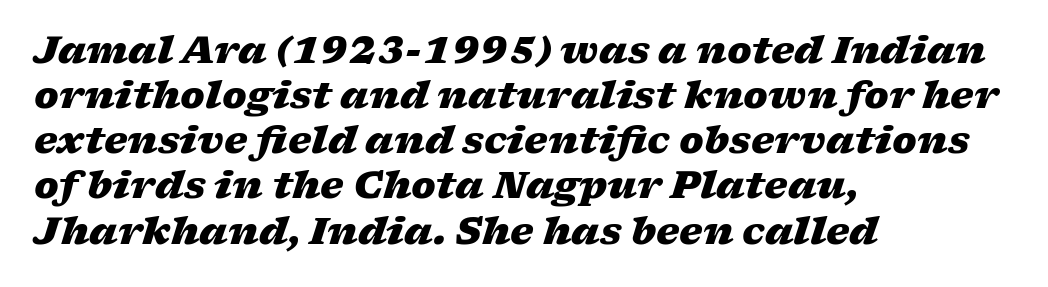
{"italic": "yes", "lean": "right", "slant_degrees": 17, "bold": "yes", "weight": "heavy", "width": "wide", "stroke_contrast": "low", "x_height": "medium", "monospaced": "no", "underline": "no", "align": "left", "line_spacing_ratio": 1.22, "letter_spacing": "normal", "letter_spacing_em": 0.0, "glyph_px": 37}
